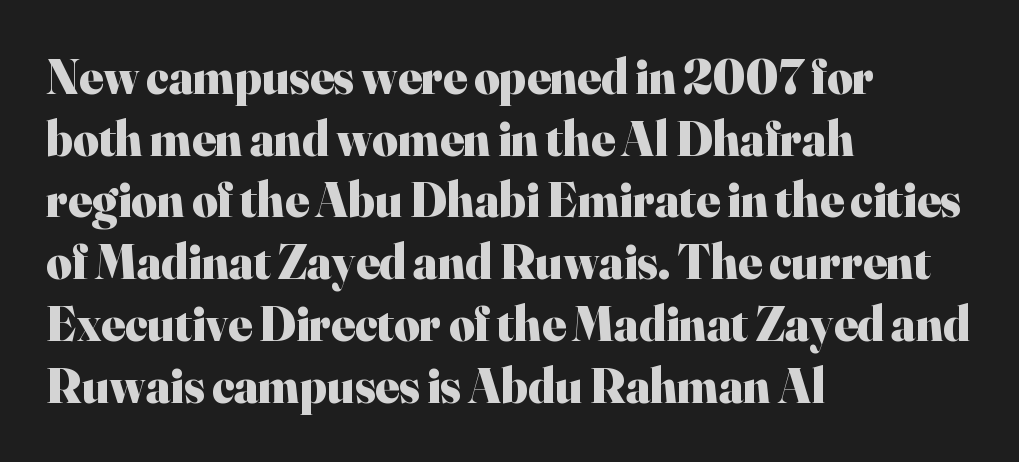
Q: Is the text bold? A: Yes.
Q: Is the text italic (slanted)? A: No, it is upright.
Q: Is the typeface a serif or a sans-serif typeface? A: Serif.
Q: Is the text underlined? A: No.
Q: How is the paragraph aligned? A: Left-aligned.
Q: Is the spacing between letters normal or unusually wide? A: Normal.
Q: Is the spacing between lines tight, normal or loose? A: Normal.
Q: Width (condensed, normal, or wide)? A: Normal.
Q: Stroke contrast? A: High.
Q: x-height? A: Small.
Q: Monospaced? A: No.
